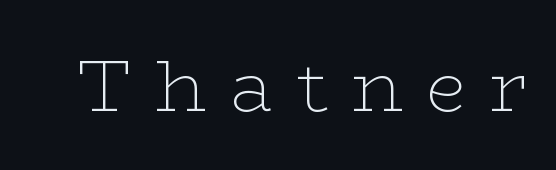
The image shows 73 px thin, wide serif type, upright; set unusually wide letter spacing (+0.32 em), not underlined; low stroke contrast and a medium x-height.
